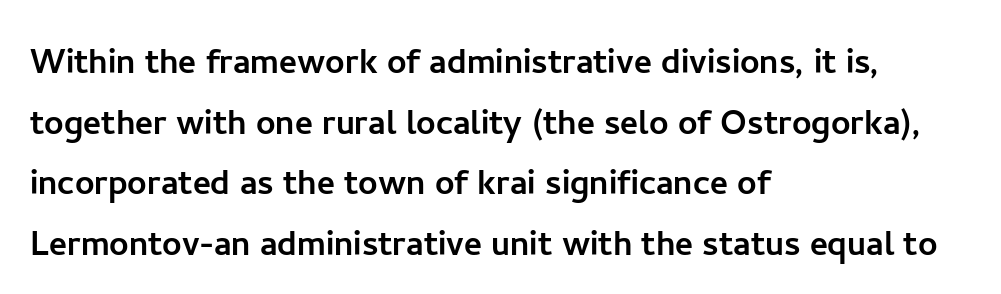
Looks like regular typesetting: each glyph gets only the width it needs. The specimen reads as upright at a glance. A sans-serif font was chosen for this passage. Teacher's note: observe the even left margin — that is flush-left alignment.
